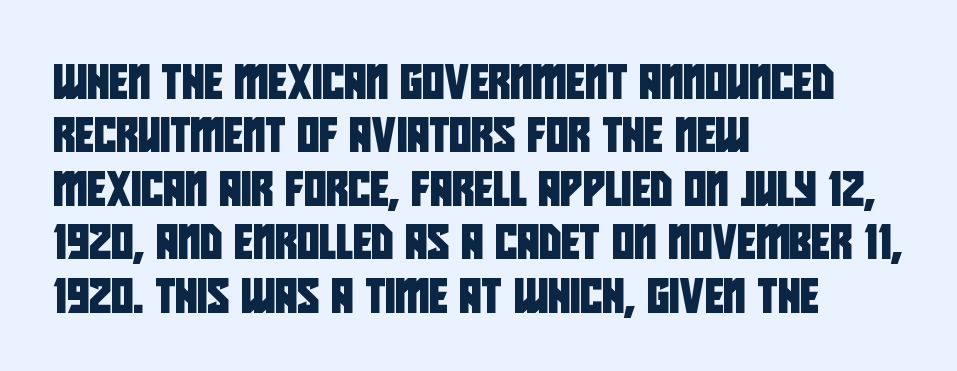
The image shows 34 px condensed sans-serif type; set left-aligned, normal line spacing (1.57x), normal letter spacing, not underlined; low stroke contrast and a large x-height.
